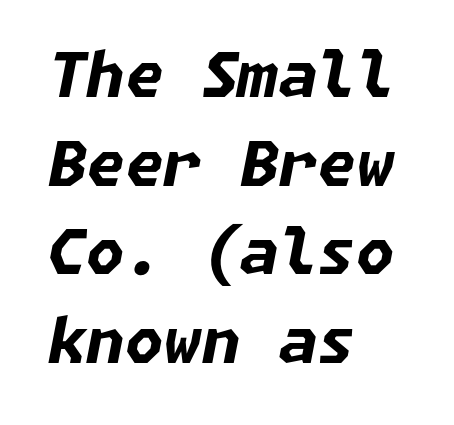
If you drew a line through each stem, it would be angled. Set as a true bold cut, around the 700 mark. Glance below the letters and you will spot only blank space. Line beginnings align vertically; line endings do not. Does extra space separate the letters? No, they use regular spacing. Compared with typical paragraphs, the rows here are spaced about the same.
